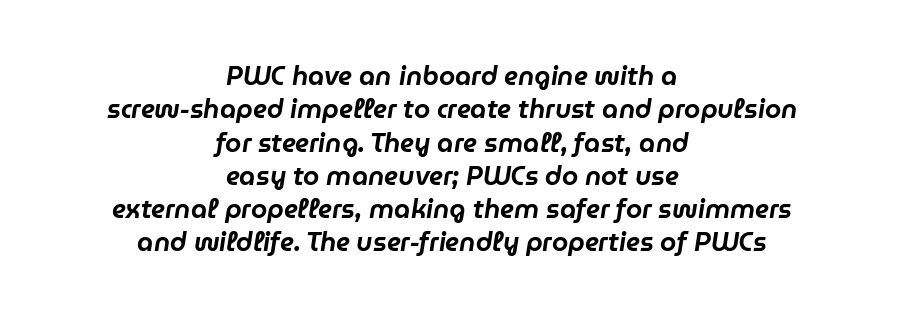
The image shows 26 px text type, italic (leaning right); set centered, normal line spacing (1.28x), normal letter spacing, not underlined.
